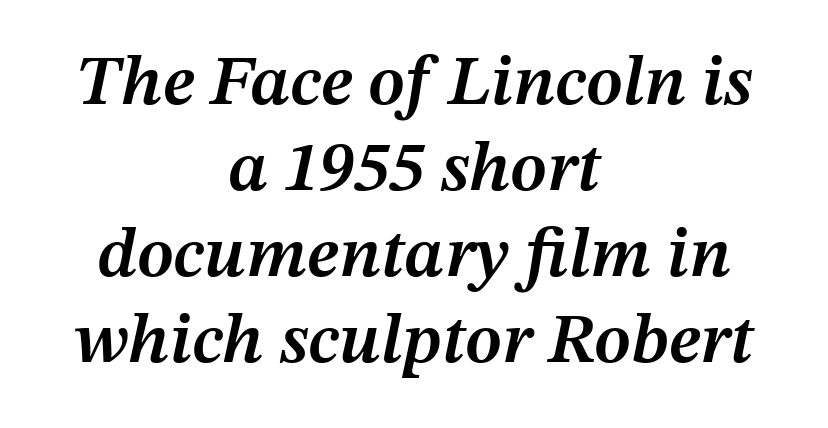
Q: Is the text bold? A: Semi-bold.
Q: Is the text italic (slanted)? A: Yes, it leans right by about 12 degrees.
Q: Is the text underlined? A: No.
Q: How is the paragraph aligned? A: Centered.
Q: Is the spacing between letters normal or unusually wide? A: Normal.
Q: Width (condensed, normal, or wide)? A: Normal.
Q: Stroke contrast? A: Medium.
Q: x-height? A: Medium.
Q: Monospaced? A: No.
